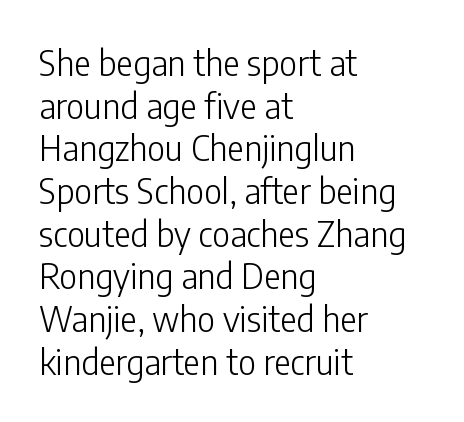
The letters look calm and open, with moderate or lighter stems. The string is rendered with underlining switched off. The lines are quadded left. Inter-character spacing is left at the font's built-in metrics. Rendered with straight, roman letterforms. Examine the stroke ends and you'll find no serifs.
